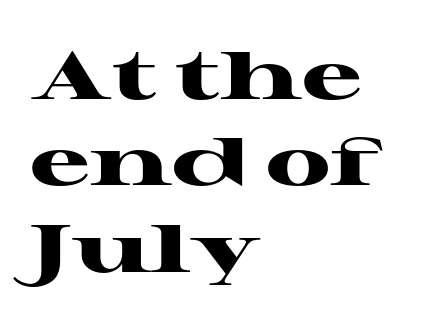
These lines sit exactly where default settings would place them. The rendering shows small feet on the letterforms — a serif design. The space beneath each line is pristine and unruled. Compared with typical body copy, the letter spacing here is the same. Typeset ragged right — the left edge is the straight one. Think of a printed novel: that variable character pitch is what you see here.
